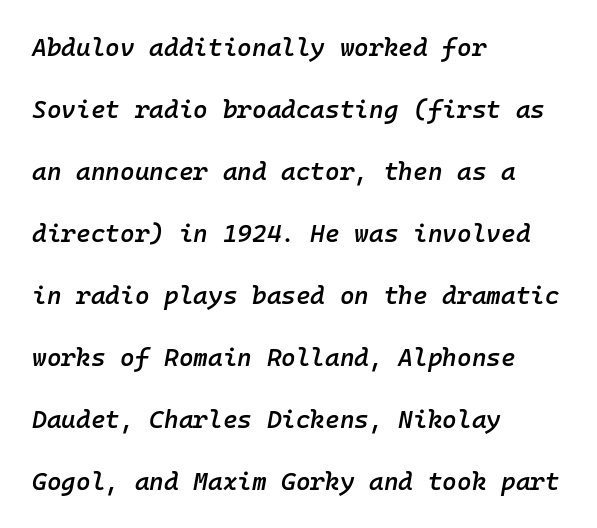
Q: Is the text bold? A: Semi-bold.
Q: Is the text italic (slanted)? A: Yes, it leans right by about 10 degrees.
Q: Is the text underlined? A: No.
Q: How is the paragraph aligned? A: Left-aligned.
Q: Is the spacing between letters normal or unusually wide? A: Normal.
Q: Is the spacing between lines tight, normal or loose? A: Loose.
